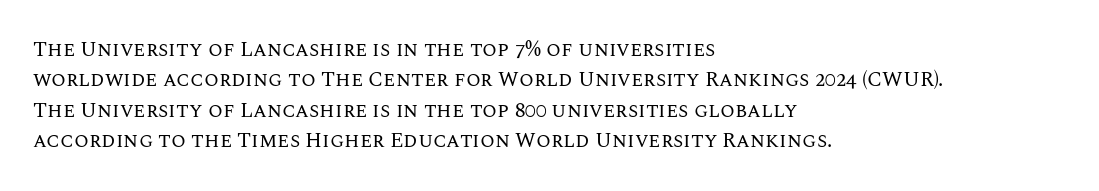
The image shows 21 px text type, upright; set left-aligned, normal line spacing (1.45x), normal letter spacing, not underlined.
